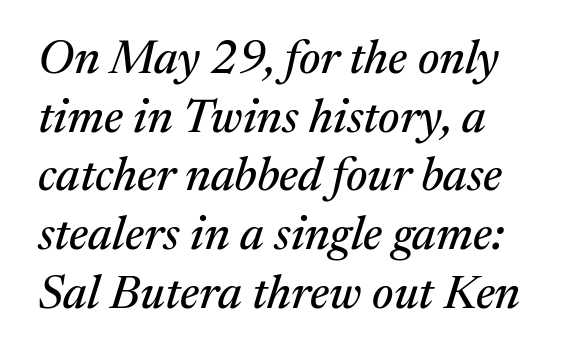
Q: Is the text italic (slanted)? A: Yes, it leans right by about 17 degrees.
Q: Is the typeface a serif or a sans-serif typeface? A: Serif.
Q: Is the text underlined? A: No.
Q: How is the paragraph aligned? A: Left-aligned.
Q: Is the spacing between letters normal or unusually wide? A: Normal.
Q: Is the spacing between lines tight, normal or loose? A: Normal.
Q: Width (condensed, normal, or wide)? A: Normal.
Q: Stroke contrast? A: Medium.
Q: x-height? A: Medium.
Q: Monospaced? A: No.
